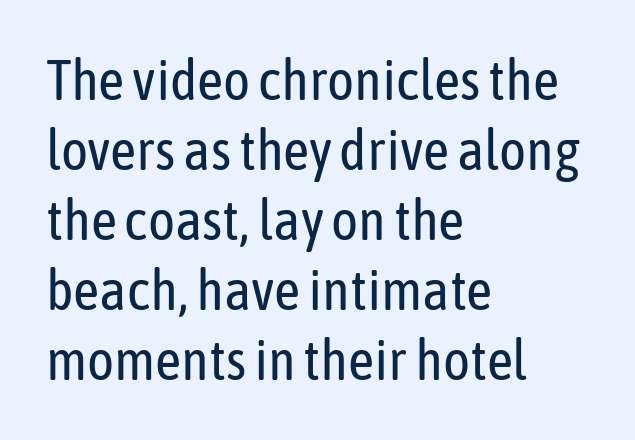
The image shows 57 px regular-weight, condensed sans-serif type, upright; set left-aligned, line spacing 1.23x, normal letter spacing, not underlined; low stroke contrast and a medium x-height.
